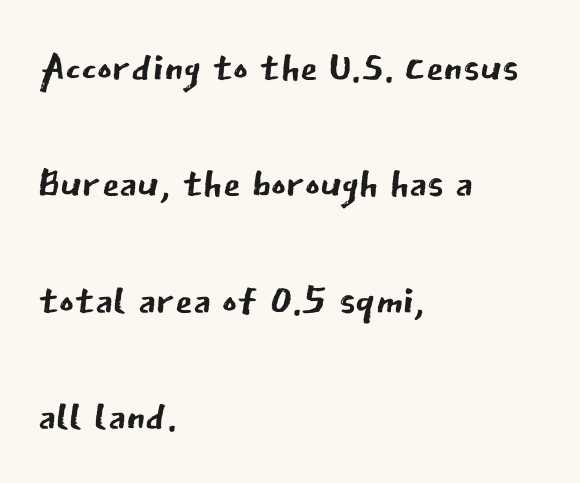
The image shows 57 px regular-weight sans-serif type, upright; set left-aligned, loose line spacing (2.04x), normal letter spacing, not underlined; low stroke contrast and a medium x-height.
